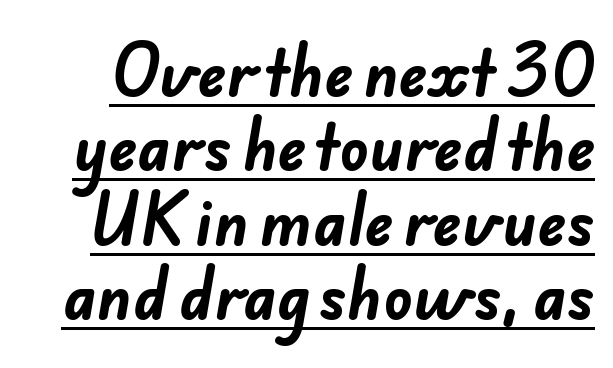
The image shows 60 px bold sans-serif type; set line spacing 1.24x, normal letter spacing, underlined; low stroke contrast and a small x-height.
